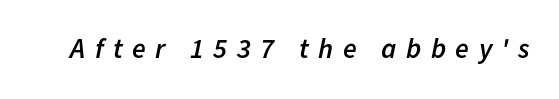
The image shows 28 px semibold type, italic (leaning right); set unusually wide letter spacing (+0.34 em), not underlined; low stroke contrast and a medium x-height.
